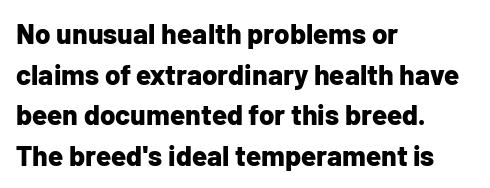
{"serif": "no", "italic": "no", "bold": "yes", "weight": "bold", "width": "normal", "stroke_contrast": "low", "x_height": "medium", "monospaced": "no", "underline": "no", "align": "left", "line_spacing": "normal", "line_spacing_ratio": 1.45, "letter_spacing": "normal", "letter_spacing_em": 0.0, "glyph_px": 28}
